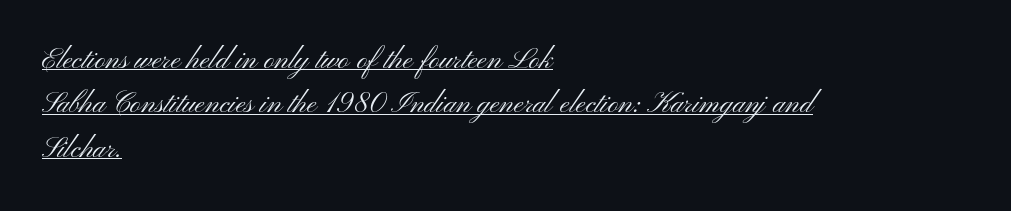
Is this a fixed-width face? No — the glyphs have proportional, varying widths. Somebody hit Ctrl+U on this one — the words are underlined. Each letter's strokes conclude bluntly, with no projecting serifs. The rag falls on the right side of this text block. This sample uses plain, unmodified letter spacing.
